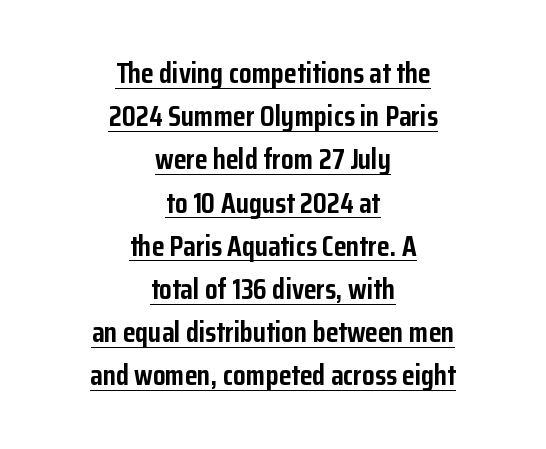
{"serif": "no", "italic": "no", "bold": "yes", "weight": "semibold", "width": "condensed", "stroke_contrast": "low", "x_height": "medium", "monospaced": "no", "underline": "yes", "align": "center", "line_spacing": "normal", "line_spacing_ratio": 1.49, "letter_spacing": "normal", "letter_spacing_em": 0.0, "glyph_px": 29}
